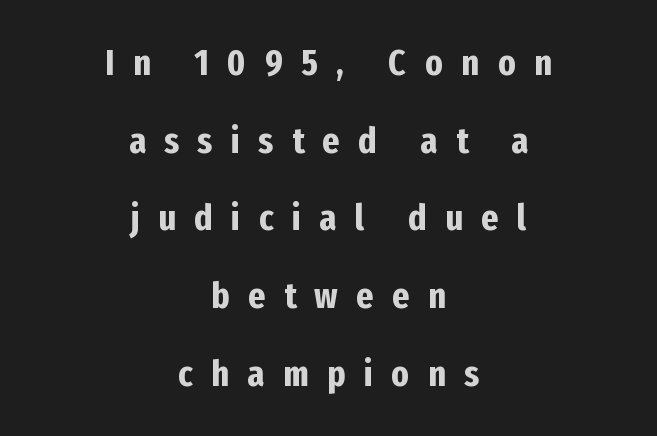
Q: Is the text bold? A: Yes.
Q: Is the text italic (slanted)? A: No, it is upright.
Q: Is the typeface a serif or a sans-serif typeface? A: Sans-serif.
Q: Is the text underlined? A: No.
Q: How is the paragraph aligned? A: Centered.
Q: Is the spacing between letters normal or unusually wide? A: Unusually wide.
Q: Is the spacing between lines tight, normal or loose? A: Loose.
Q: Width (condensed, normal, or wide)? A: Condensed.
Q: Stroke contrast? A: Low.
Q: x-height? A: Medium.
Q: Monospaced? A: No.
